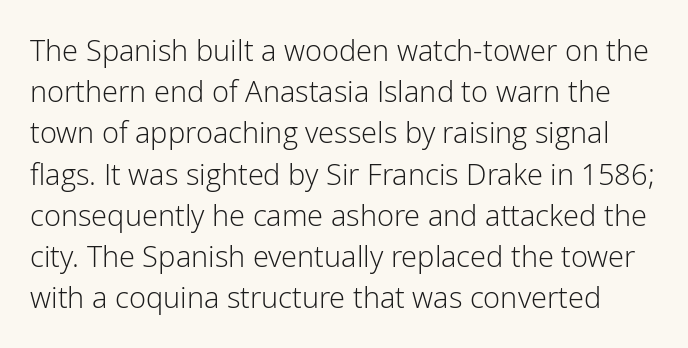
{"serif": "no", "italic": "no", "bold": "no", "weight": "light", "width": "normal", "stroke_contrast": "low", "x_height": "medium", "monospaced": "no", "underline": "no", "line_spacing": "normal", "line_spacing_ratio": 1.42, "letter_spacing": "normal", "letter_spacing_em": 0.0, "glyph_px": 29}
